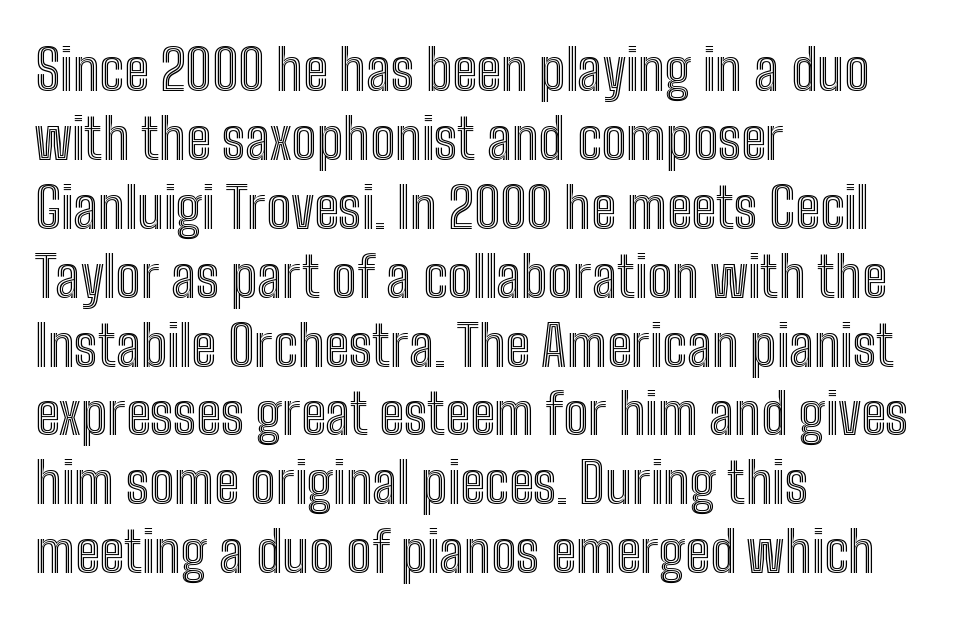
{"italic": "no", "width": "condensed", "x_height": "medium", "monospaced": "no", "underline": "no", "align": "left", "line_spacing_ratio": 1.23, "letter_spacing": "normal", "letter_spacing_em": 0.0, "glyph_px": 56}
